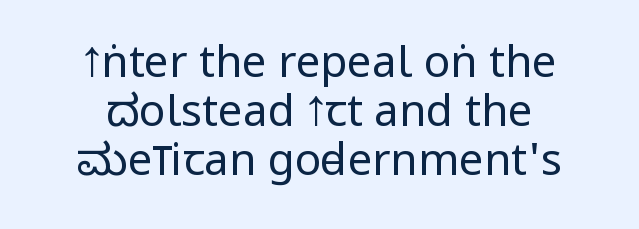
Q: Is the text bold? A: No.
Q: Is the text italic (slanted)? A: No, it is upright.
Q: Is the typeface a serif or a sans-serif typeface? A: Sans-serif.
Q: Is the text underlined? A: No.
Q: How is the paragraph aligned? A: Centered.
Q: Is the spacing between letters normal or unusually wide? A: Normal.
Q: Is the spacing between lines tight, normal or loose? A: Tight.
Q: Width (condensed, normal, or wide)? A: Condensed.
Q: Stroke contrast? A: Low.
Q: x-height? A: Large.
Q: Monospaced? A: No.
